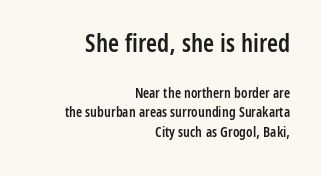
The image shows 25 px text type, upright; set right-aligned, normal line spacing (1.39x), normal letter spacing, not underlined; the first (top) block is 1.79x larger.
